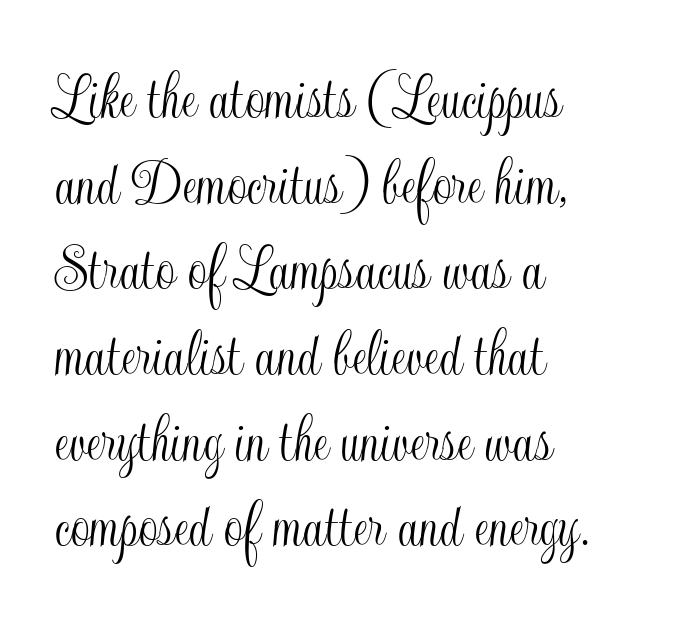
Q: Is the text italic (slanted)? A: Yes.
Q: Is the text underlined? A: No.
Q: How is the paragraph aligned? A: Left-aligned.
Q: Is the spacing between letters normal or unusually wide? A: Normal.
Q: Is the spacing between lines tight, normal or loose? A: Normal.
Q: Width (condensed, normal, or wide)? A: Condensed.
Q: x-height? A: Small.
Q: Monospaced? A: No.
